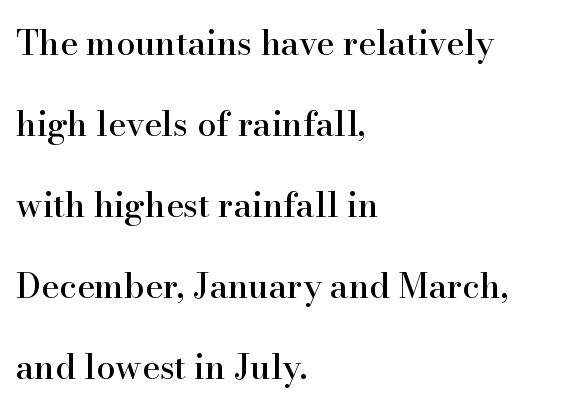
You can tell it's not italic because the verticals are truly vertical. Leading is clearly above the norm, producing a sparse column. Compared with a centered layout, this one pins lines to the left instead. This sample has the flowing, uneven cadence of proportional lettering. Glyph-to-glyph distance matches everyday printed text.
